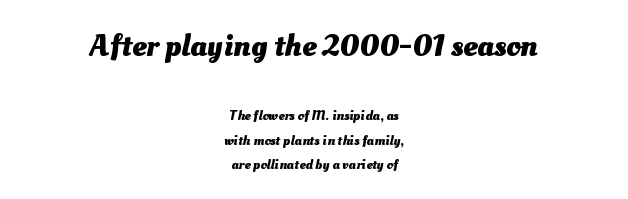
{"bold": "yes", "weight": "heavy", "width": "normal", "stroke_contrast": "medium", "x_height": "small", "monospaced": "no", "underline": "no", "align": "center", "line_spacing_ratio": 1.76, "letter_spacing": "normal", "letter_spacing_em": 0.0, "larger_block": "first", "size_ratio": 2.29, "glyph_px": 32}
